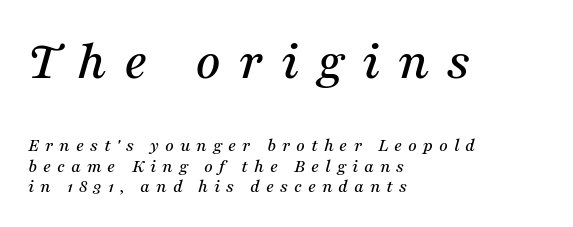
Q: Is the text italic (slanted)? A: Yes, it leans right by about 16 degrees.
Q: Is the typeface a serif or a sans-serif typeface? A: Serif.
Q: Is the text underlined? A: No.
Q: How is the paragraph aligned? A: Left-aligned.
Q: Is the spacing between letters normal or unusually wide? A: Unusually wide.
Q: Is the spacing between lines tight, normal or loose? A: Tight.
Q: Which block of text is set in a larger size, the first (top) or the second (bottom)? A: The first (top) one.
Q: Width (condensed, normal, or wide)? A: Normal.
Q: Stroke contrast? A: Medium.
Q: x-height? A: Medium.
Q: Monospaced? A: No.
